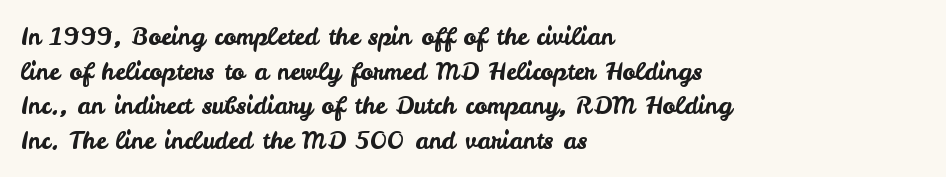
The compositor pushed each line to the left boundary. Compared with typical paragraphs, the rows here are spaced about the same. Here the glyphs are tracked normally, forming tight word shapes. Check the space under the baseline: it is left empty.
